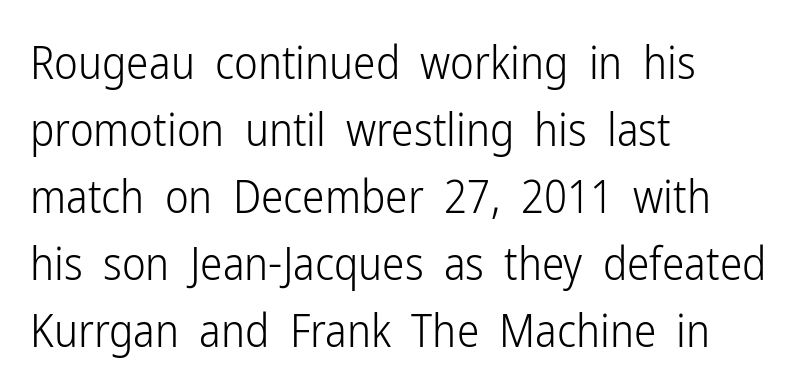
The image shows 45 px light, condensed sans-serif type, upright; set left-aligned, normal line spacing (1.49x), normal letter spacing, not underlined; low stroke contrast and a medium x-height.
